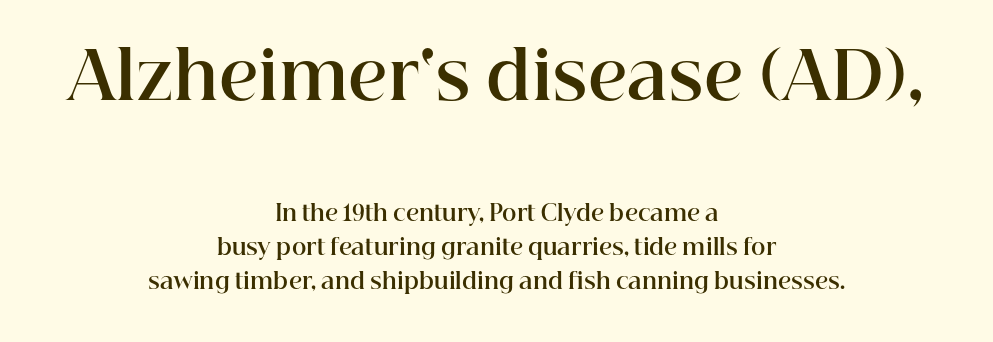
The image shows 66 px bold serif type, upright; set centered, normal line spacing (1.56x), normal letter spacing, not underlined; the first (top) block is 3.0x larger; high stroke contrast and a medium x-height.
